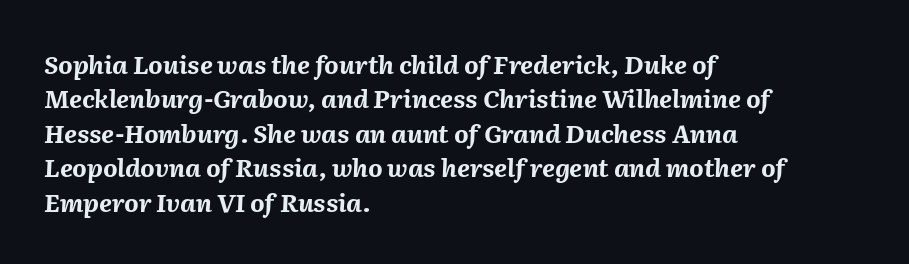
The image shows 25 px bold type, italic (leaning right); set left-aligned, normal line spacing (1.38x), normal letter spacing, not underlined.
